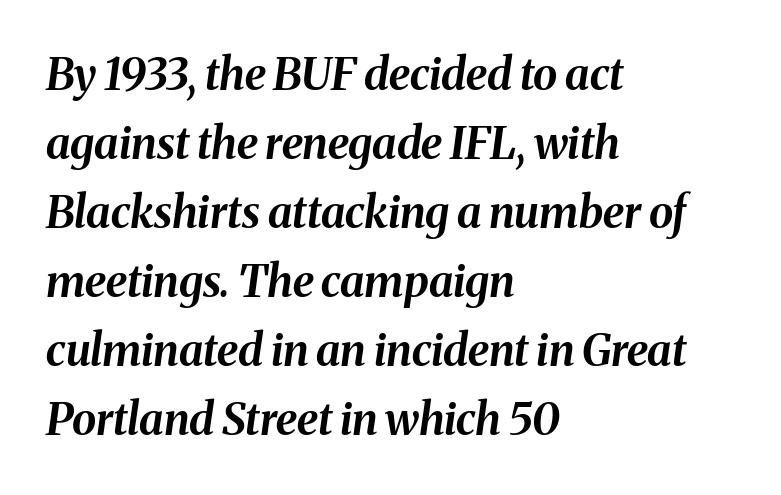
{"italic": "yes", "lean": "right", "slant_degrees": 8, "bold": "yes", "weight": "bold", "width": "normal", "stroke_contrast": "medium", "x_height": "medium", "monospaced": "no", "underline": "no", "align": "left", "line_spacing": "normal", "line_spacing_ratio": 1.57, "letter_spacing": "normal", "letter_spacing_em": 0.0, "glyph_px": 44}
